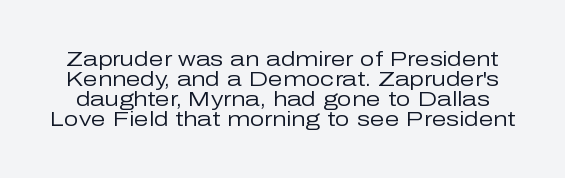
No chunkiness to these letters — they're not bold. The horizontal fit of the characters is conventional and even. The foot of each line stays bare and open. Does the lettering tilt? It doesn't — this is upright.
